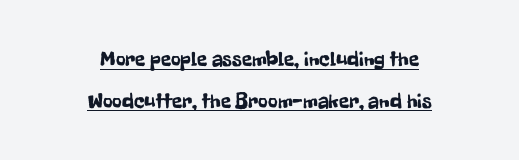
The image shows 21 px text type, upright; set centered, loose line spacing (1.98x), normal letter spacing, underlined.
